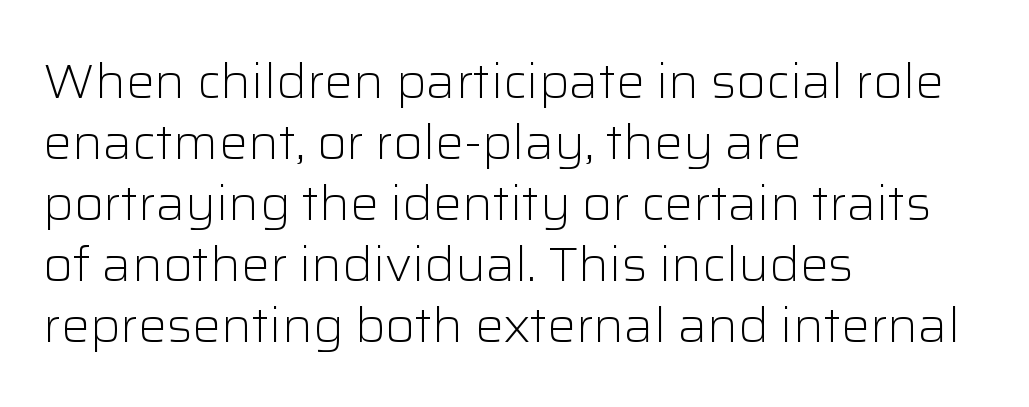
{"serif": "no", "italic": "no", "bold": "no", "weight": "light", "width": "normal", "stroke_contrast": "low", "x_height": "medium", "monospaced": "no", "underline": "no", "align": "left", "line_spacing": "normal", "line_spacing_ratio": 1.27, "letter_spacing": "normal", "letter_spacing_em": 0.0, "glyph_px": 48}
